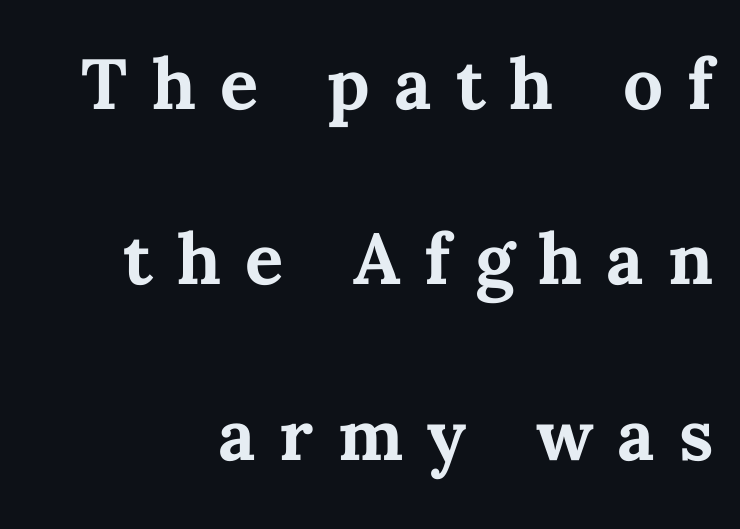
Q: Is the text bold? A: Yes.
Q: Is the text italic (slanted)? A: No, it is upright.
Q: Is the text underlined? A: No.
Q: How is the paragraph aligned? A: Right-aligned.
Q: Is the spacing between letters normal or unusually wide? A: Unusually wide.
Q: Is the spacing between lines tight, normal or loose? A: Loose.
Q: Width (condensed, normal, or wide)? A: Normal.
Q: Stroke contrast? A: Medium.
Q: x-height? A: Medium.
Q: Monospaced? A: No.
